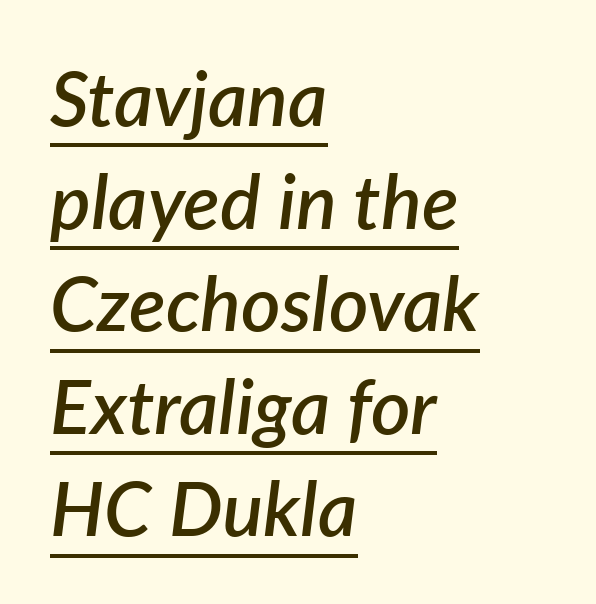
The image shows 76 px semibold type, italic (leaning right); set left-aligned, normal line spacing (1.35x), normal letter spacing, underlined; low stroke contrast and a medium x-height.
